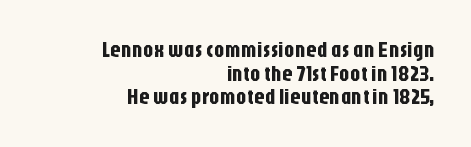
Q: Is the text italic (slanted)? A: No, it is upright.
Q: Is the text underlined? A: No.
Q: How is the paragraph aligned? A: Right-aligned.
Q: Is the spacing between letters normal or unusually wide? A: Normal.
Q: Is the spacing between lines tight, normal or loose? A: Tight.
